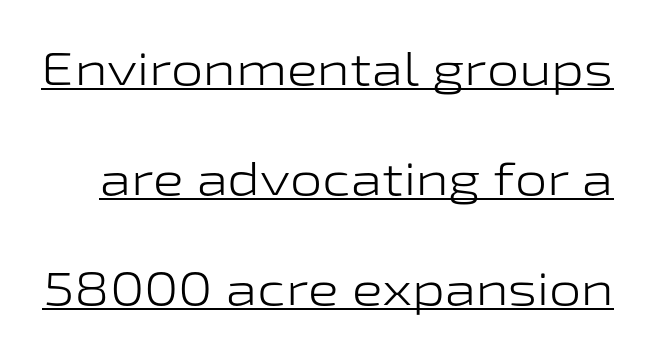
{"serif": "no", "italic": "no", "bold": "no", "weight": "light", "width": "wide", "stroke_contrast": "low", "x_height": "medium", "monospaced": "no", "underline": "yes", "line_spacing": "loose", "line_spacing_ratio": 2.39, "letter_spacing": "normal", "letter_spacing_em": 0.0, "glyph_px": 46}
